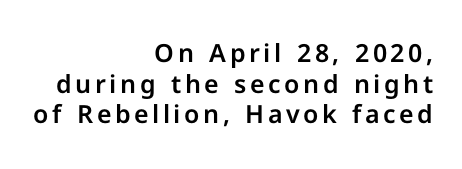
Q: Is the text italic (slanted)? A: No, it is upright.
Q: Is the text underlined? A: No.
Q: How is the paragraph aligned? A: Right-aligned.
